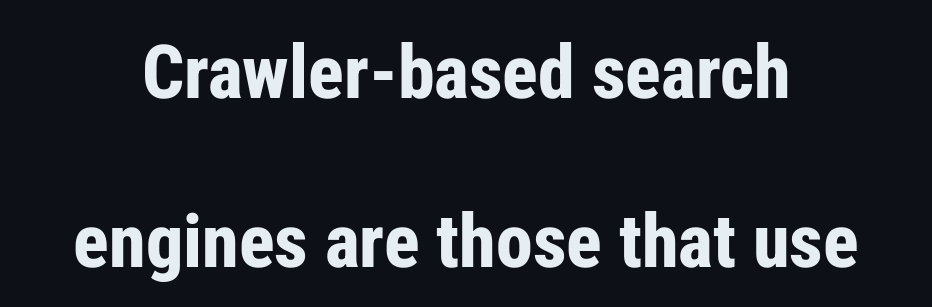
{"serif": "no", "italic": "no", "bold": "yes", "weight": "bold", "width": "condensed", "stroke_contrast": "low", "x_height": "medium", "monospaced": "no", "underline": "no", "line_spacing": "loose", "line_spacing_ratio": 2.28, "letter_spacing": "normal", "letter_spacing_em": 0.0, "glyph_px": 74}
